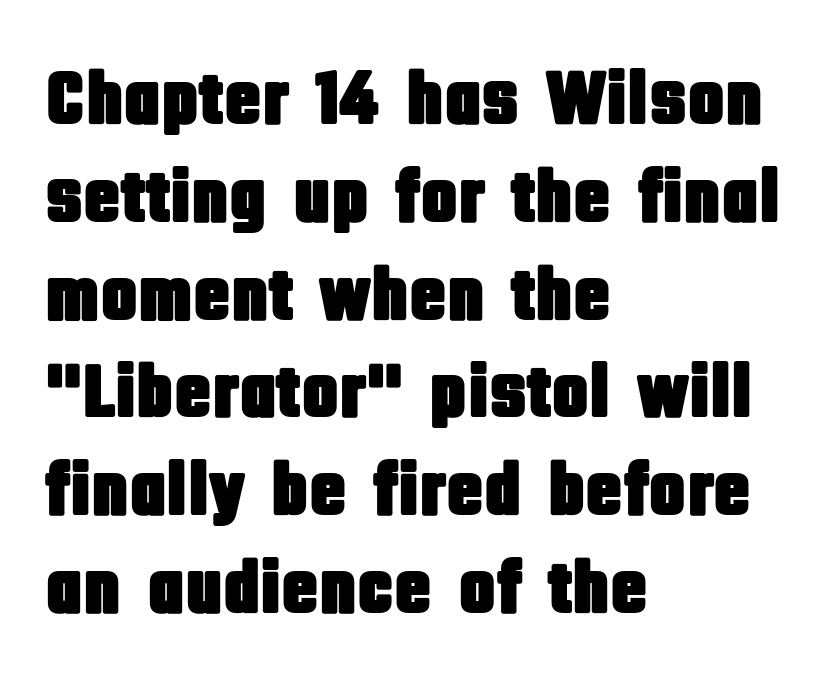
{"serif": "no", "italic": "no", "width": "condensed", "stroke_contrast": "low", "x_height": "large", "monospaced": "no", "underline": "no", "align": "left", "line_spacing": "normal", "line_spacing_ratio": 1.27, "letter_spacing": "normal", "letter_spacing_em": 0.0, "glyph_px": 77}
